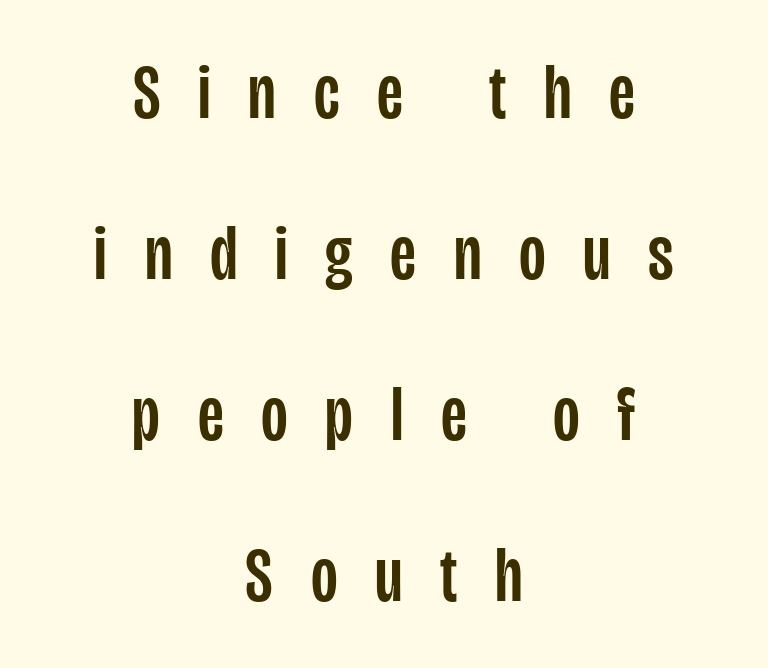
The image shows 77 px condensed sans-serif type, upright; set centered, loose line spacing (2.09x), unusually wide letter spacing (+0.49 em), not underlined; low stroke contrast and a large x-height.
